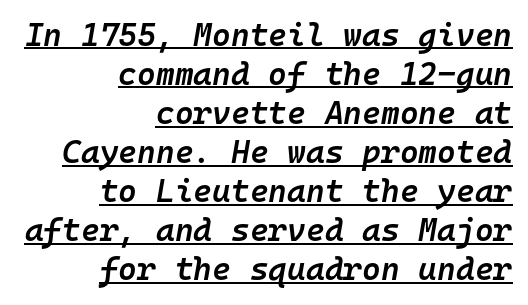
The image shows 32 px semibold type, italic (leaning right), monospaced; set right-aligned, line spacing 1.22x, normal letter spacing, underlined; low stroke contrast and a medium x-height.
